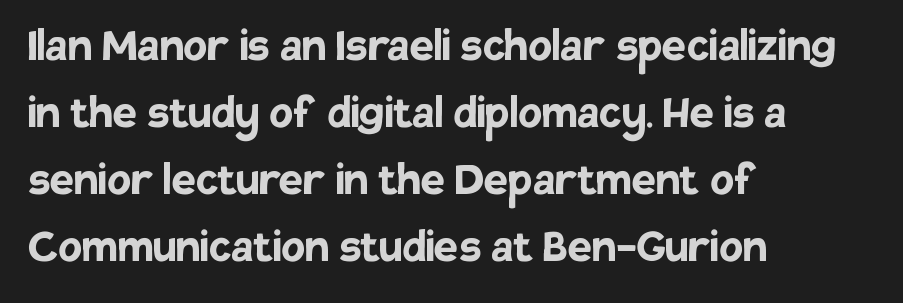
The image shows 54 px semibold sans-serif type, upright; set left-aligned, line spacing 1.24x, normal letter spacing, not underlined; low stroke contrast and a large x-height.
